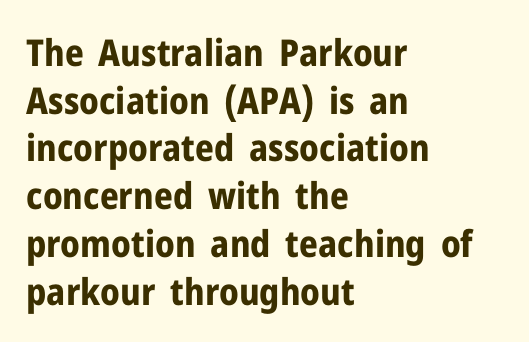
{"serif": "no", "italic": "no", "bold": "yes", "weight": "bold", "width": "normal", "stroke_contrast": "low", "x_height": "medium", "monospaced": "no", "underline": "no", "align": "left", "line_spacing": "normal", "line_spacing_ratio": 1.29, "letter_spacing": "normal", "letter_spacing_em": 0.0, "glyph_px": 37}
